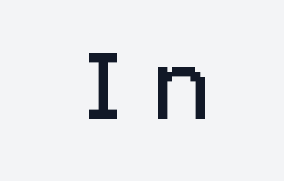
{"serif": "no", "italic": "no", "width": "condensed", "stroke_contrast": "low", "x_height": "large", "underline": "no", "letter_spacing": "wide", "letter_spacing_em": 0.28, "glyph_px": 75}
